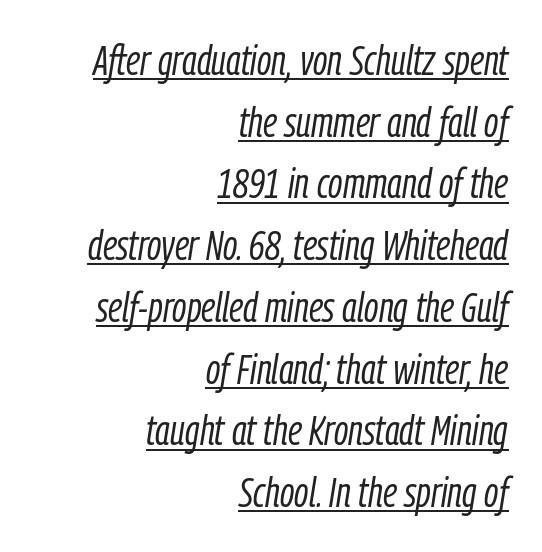
The letters are slanted; this is an italic face. Quick note: interline space is typical. Underlining? Definitely there. Compared with a typical body face, this is equally light or lighter still.
